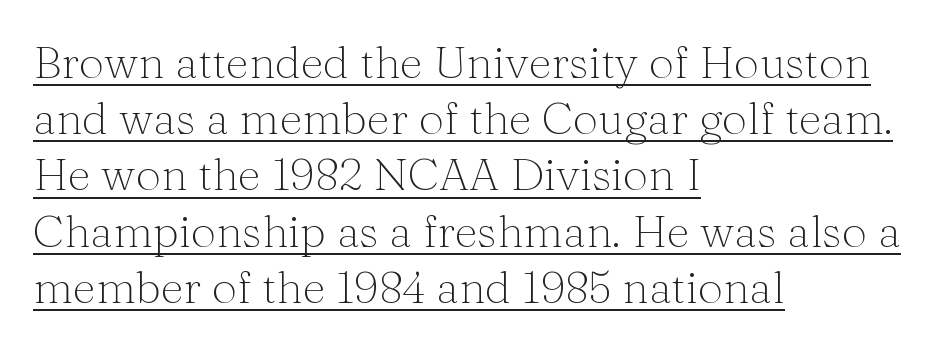
{"serif": "yes", "italic": "no", "bold": "no", "weight": "light", "width": "normal", "stroke_contrast": "medium", "x_height": "medium", "monospaced": "no", "underline": "yes", "align": "left", "line_spacing": "normal", "line_spacing_ratio": 1.25, "letter_spacing": "normal", "letter_spacing_em": 0.0, "glyph_px": 45}
